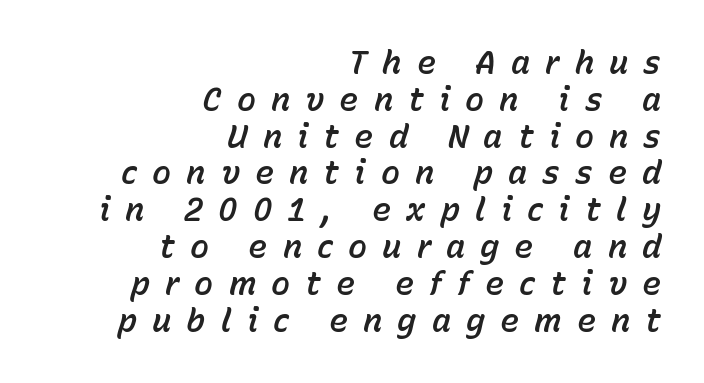
The image shows 32 px text type, italic (leaning right); set right-aligned, tight line spacing (1.15x), unusually wide letter spacing (+0.47 em), not underlined; low stroke contrast and a medium x-height.
